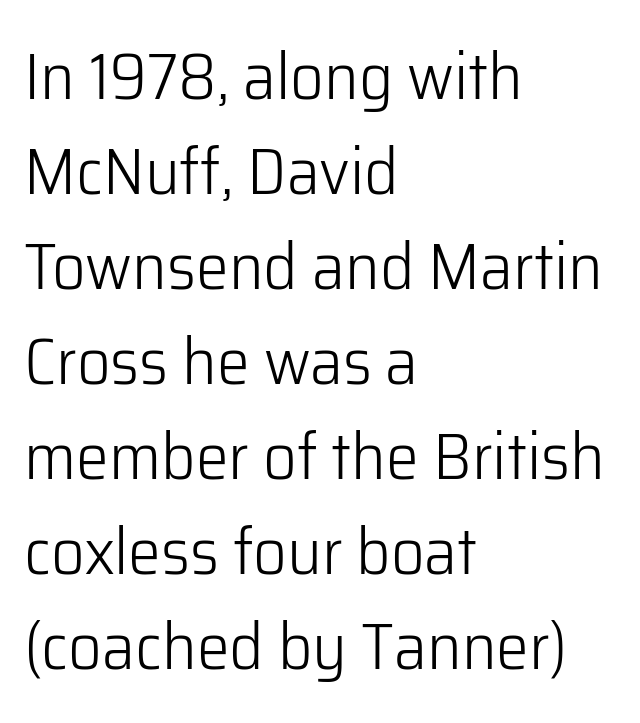
Q: Is the text bold? A: No.
Q: Is the text italic (slanted)? A: No, it is upright.
Q: Is the typeface a serif or a sans-serif typeface? A: Sans-serif.
Q: Is the text underlined? A: No.
Q: How is the paragraph aligned? A: Left-aligned.
Q: Is the spacing between letters normal or unusually wide? A: Normal.
Q: Is the spacing between lines tight, normal or loose? A: Normal.
Q: Width (condensed, normal, or wide)? A: Normal.
Q: Stroke contrast? A: Low.
Q: x-height? A: Medium.
Q: Monospaced? A: No.
